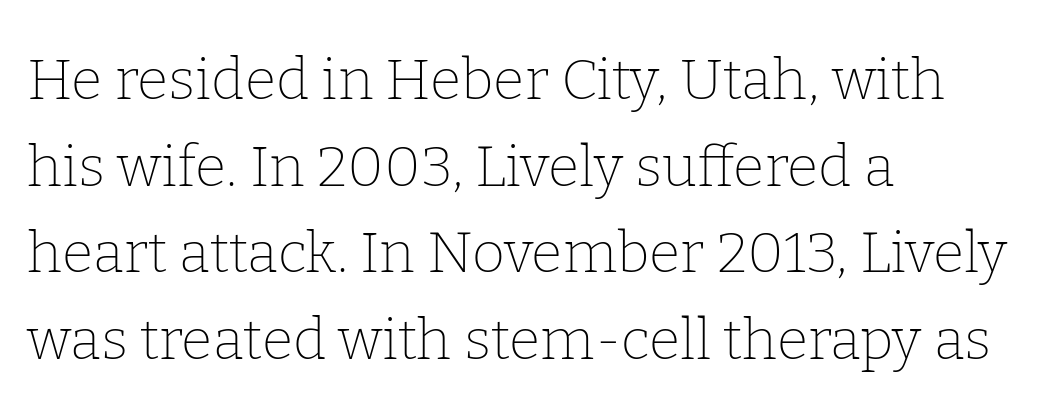
{"serif": "yes", "italic": "no", "bold": "no", "weight": "thin", "width": "normal", "stroke_contrast": "low", "x_height": "medium", "monospaced": "no", "underline": "no", "align": "left", "line_spacing": "normal", "line_spacing_ratio": 1.52, "letter_spacing": "normal", "letter_spacing_em": 0.0, "glyph_px": 57}
